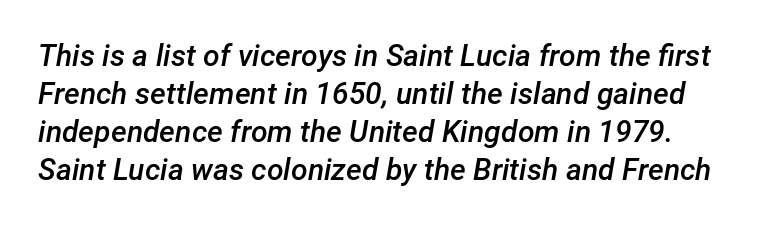
{"italic": "yes", "lean": "right", "slant_degrees": 12, "bold": "semi", "weight": "semibold", "width": "normal", "stroke_contrast": "low", "x_height": "medium", "monospaced": "no", "underline": "no", "line_spacing": "normal", "line_spacing_ratio": 1.27, "letter_spacing": "normal", "letter_spacing_em": 0.0, "glyph_px": 30}
